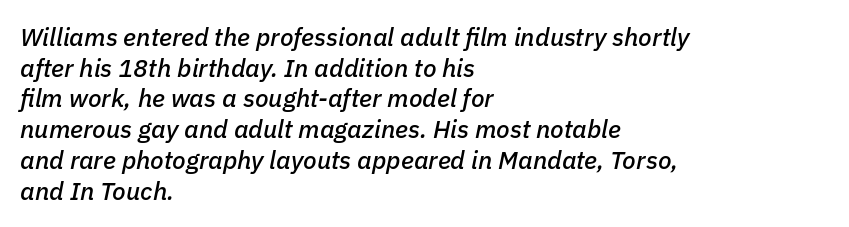
{"italic": "yes", "lean": "right", "slant_degrees": 11, "underline": "no", "align": "left", "line_spacing_ratio": 1.23, "letter_spacing": "normal", "letter_spacing_em": 0.0, "glyph_px": 25}
